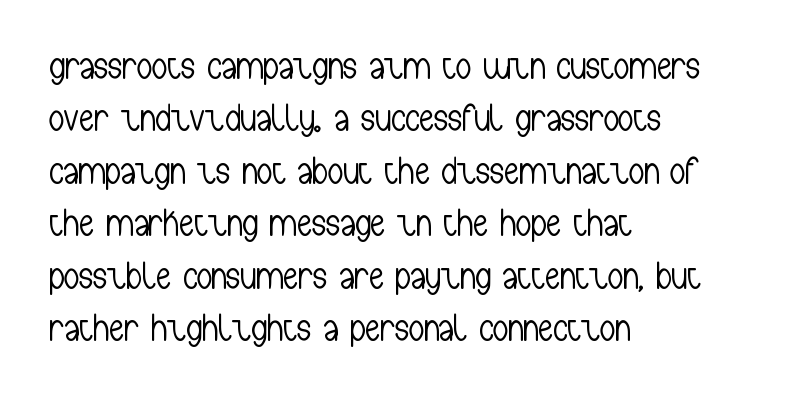
The passage shown has conventional tracking throughout. If you measured baseline to baseline, you'd find a middling distance. On a weight scale, this lands at 450 or below. A bare baseline throughout the passage. Character widths vary here, with narrow letters taking less room than wide ones.
